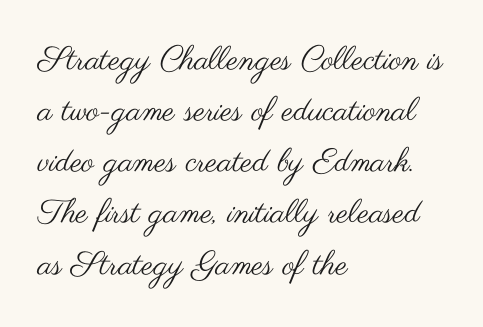
The image shows 33 px regular-weight, wide sans-serif type; set left-aligned, normal line spacing (1.55x), normal letter spacing, not underlined; medium stroke contrast and a small x-height.
